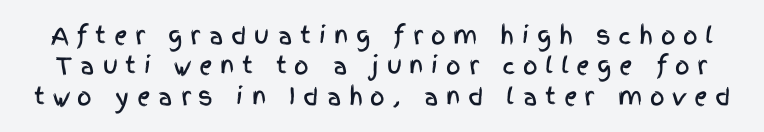
A normal amount of white space separates one row of letters from the next. The letterforms stand isolated, each surrounded by extra space. Nope, not italic — everything's standing straight. Just letters on the line, the space beneath them empty.
